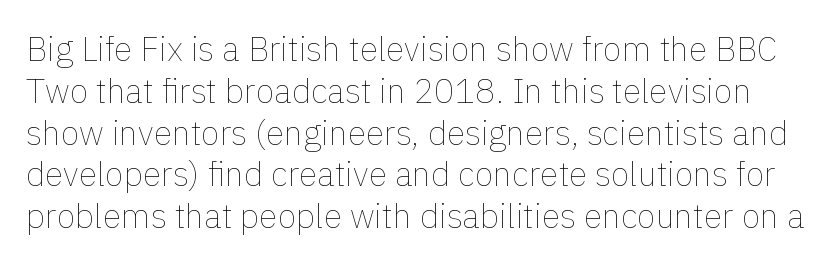
Heft: none added — not bold. The lettering holds an erect, upright posture throughout. Is this a fixed-width face? No — the glyphs have proportional, varying widths. The gaps between neighbouring characters are ordinary and unremarkable. The zone under the glyphs is completely vacant.
